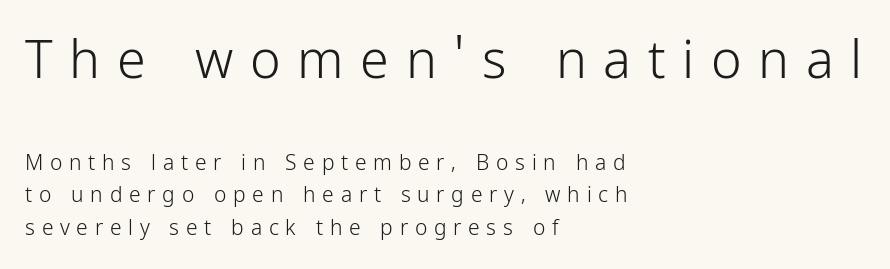
The rendering shrinks the type as you move from the upper chunk to the lower. Is there much room between lines? A standard amount, neither cramped nor airy. Which margin do the lines hug? The left one — the right edge is uneven. The rendering inserts visible extra space after every character.
